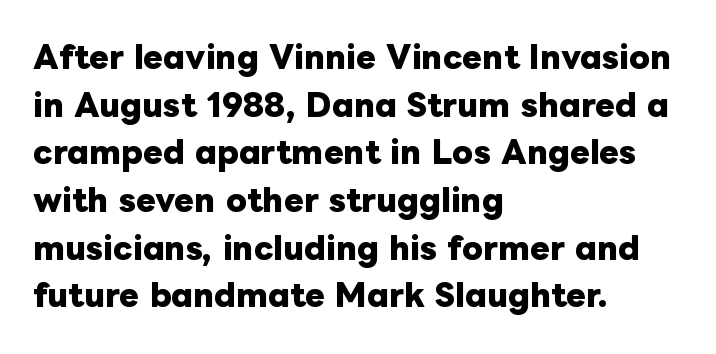
{"italic": "no", "bold": "yes", "weight": "heavy", "width": "normal", "stroke_contrast": "low", "x_height": "medium", "monospaced": "no", "underline": "no", "align": "left", "line_spacing": "normal", "line_spacing_ratio": 1.59, "letter_spacing": "normal", "letter_spacing_em": 0.0, "glyph_px": 30}
